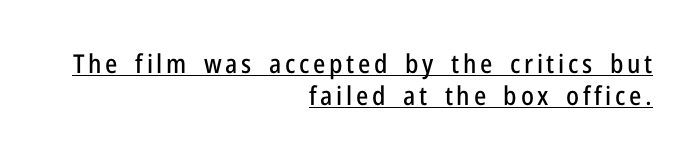
{"italic": "no", "underline": "yes", "align": "right", "line_spacing_ratio": 1.24, "glyph_px": 26}
